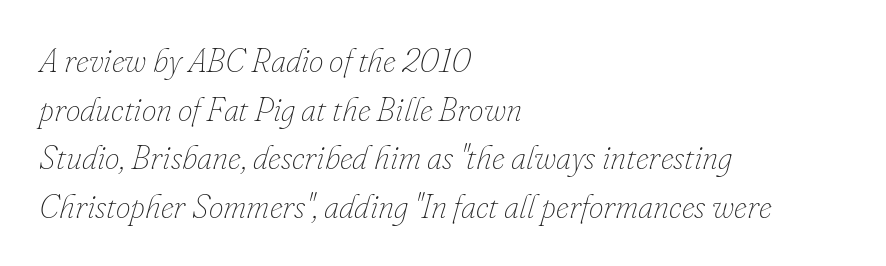
The image shows 33 px thin type, italic (leaning right); set left-aligned, normal line spacing (1.47x), normal letter spacing, not underlined; low stroke contrast and a small x-height.
